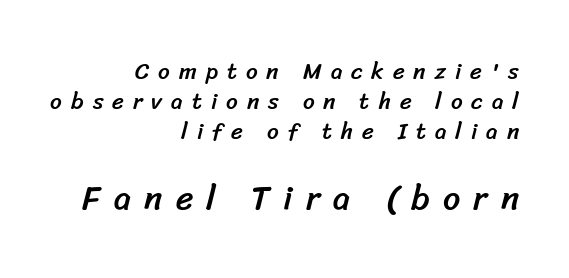
The image shows 34 px sans-serif type; set right-aligned, normal line spacing (1.3x), unusually wide letter spacing (+0.39 em), not underlined; the second (bottom) block is 1.48x larger; low stroke contrast and a medium x-height.
